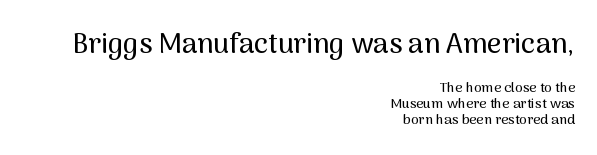
Q: Is the text italic (slanted)? A: No, it is upright.
Q: Is the typeface a serif or a sans-serif typeface? A: Sans-serif.
Q: Is the text underlined? A: No.
Q: How is the paragraph aligned? A: Right-aligned.
Q: Is the spacing between letters normal or unusually wide? A: Normal.
Q: Is the spacing between lines tight, normal or loose? A: Tight.
Q: Which block of text is set in a larger size, the first (top) or the second (bottom)? A: The first (top) one.
Q: Width (condensed, normal, or wide)? A: Normal.
Q: Stroke contrast? A: Medium.
Q: x-height? A: Medium.
Q: Monospaced? A: No.
